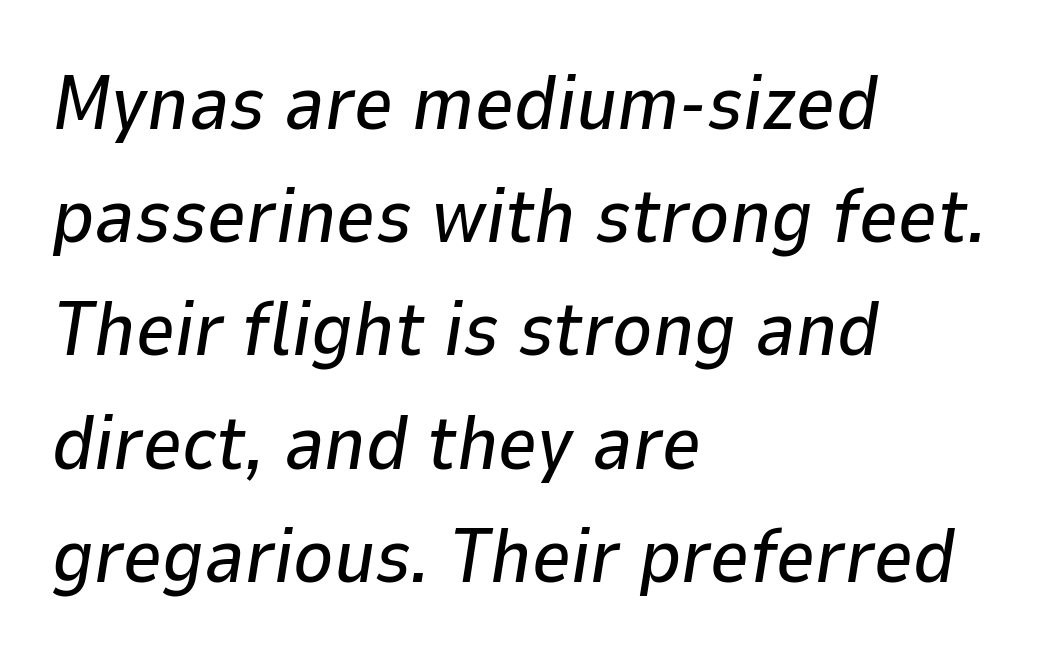
Q: Is the text italic (slanted)? A: Yes, it leans right by about 9 degrees.
Q: Is the text underlined? A: No.
Q: How is the paragraph aligned? A: Left-aligned.
Q: Is the spacing between letters normal or unusually wide? A: Normal.
Q: Is the spacing between lines tight, normal or loose? A: Normal.
Q: Width (condensed, normal, or wide)? A: Normal.
Q: Stroke contrast? A: Low.
Q: x-height? A: Medium.
Q: Monospaced? A: No.
